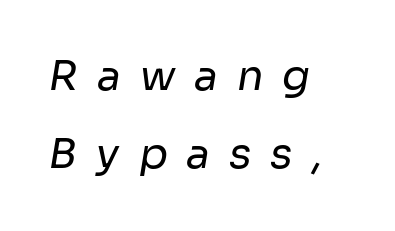
{"serif": "no", "bold": "no", "weight": "regular", "width": "normal", "stroke_contrast": "low", "x_height": "medium", "monospaced": "no", "underline": "no", "align": "left", "line_spacing_ratio": 1.86, "letter_spacing": "wide", "letter_spacing_em": 0.44, "glyph_px": 42}
